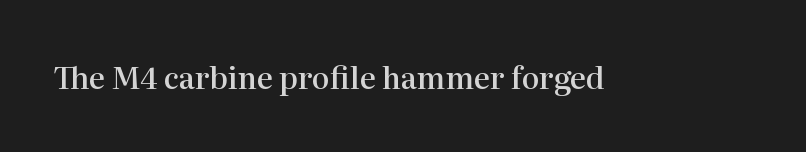
The image shows 30 px semibold serif type, upright; set normal letter spacing, not underlined; high stroke contrast and a medium x-height.
